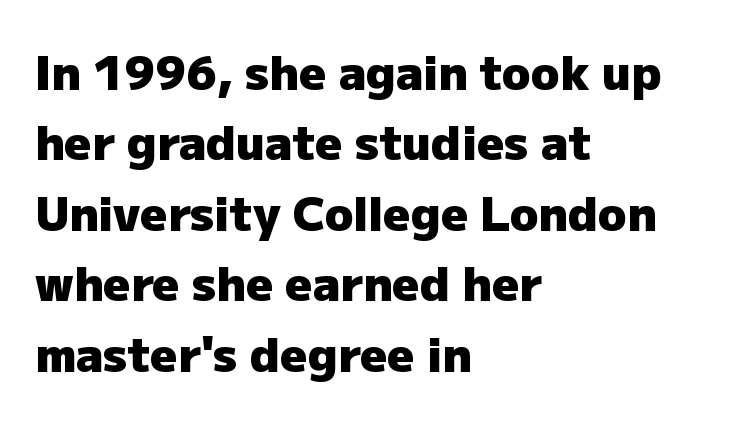
The gaps between neighbouring characters are ordinary and unremarkable. The specimen omits any rule beneath the text block's lines. In terms of letterform style, serifs are entirely absent. Proportional: the letters do not fall into vertical columns. Vertical spacing — default. The strokes are fattened all the way to bold.
